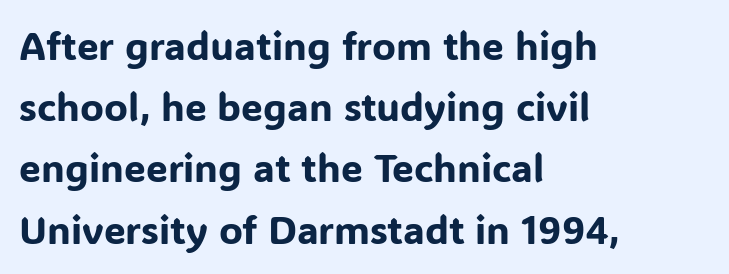
The image shows 39 px sans-serif type, upright; set left-aligned, normal line spacing (1.57x), normal letter spacing, not underlined; low stroke contrast and a medium x-height.
